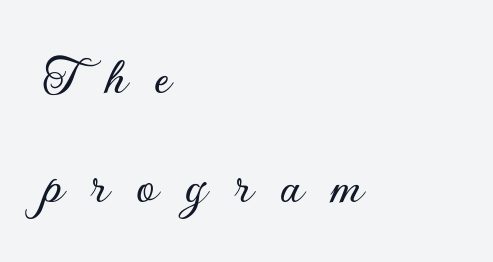
The image shows 55 px sans-serif type; set left-aligned, loose line spacing (1.98x), unusually wide letter spacing (+0.5 em), not underlined; low stroke contrast and a small x-height.
